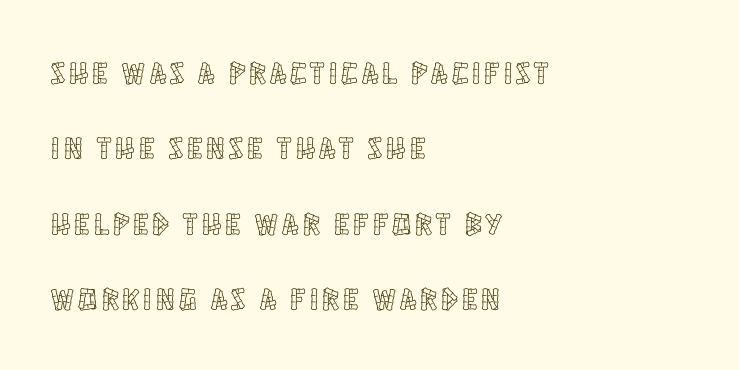
Leading is clearly above the norm, producing a sparse column. Which margin do the lines hug? The left one — the right edge is uneven. Ascenders rise straight up at ninety degrees. Unmarked baselines from the first word to the last. Think of a printed novel: that variable character pitch is what you see here.
